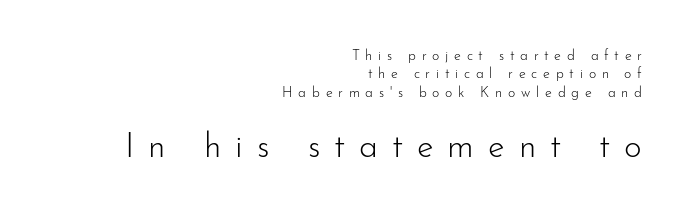
Q: Is the text bold? A: No.
Q: Is the text italic (slanted)? A: No, it is upright.
Q: Is the typeface a serif or a sans-serif typeface? A: Sans-serif.
Q: Is the text underlined? A: No.
Q: How is the paragraph aligned? A: Right-aligned.
Q: Is the spacing between letters normal or unusually wide? A: Unusually wide.
Q: Is the spacing between lines tight, normal or loose? A: Normal.
Q: Which block of text is set in a larger size, the first (top) or the second (bottom)? A: The second (bottom) one.
Q: Width (condensed, normal, or wide)? A: Normal.
Q: Stroke contrast? A: Low.
Q: x-height? A: Small.
Q: Monospaced? A: No.
